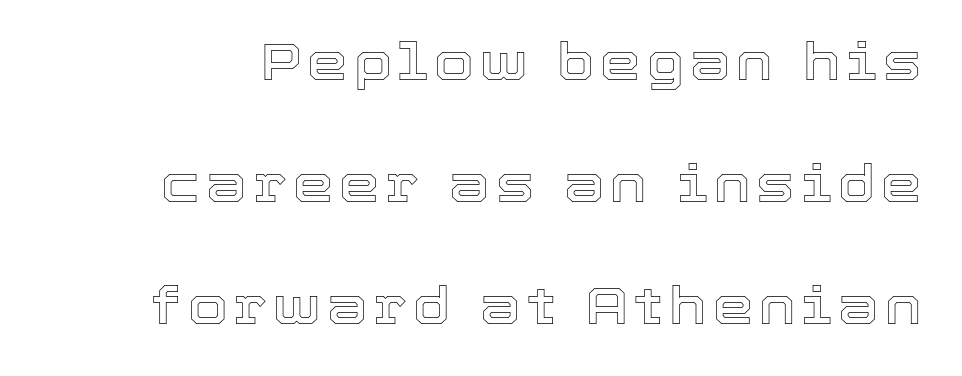
Note the varied advance widths — an 'i' is clearly narrower than an 'm'. Interline gaps are noticeably wide in this sample. Posture: vertical. Quick note: underline off.
